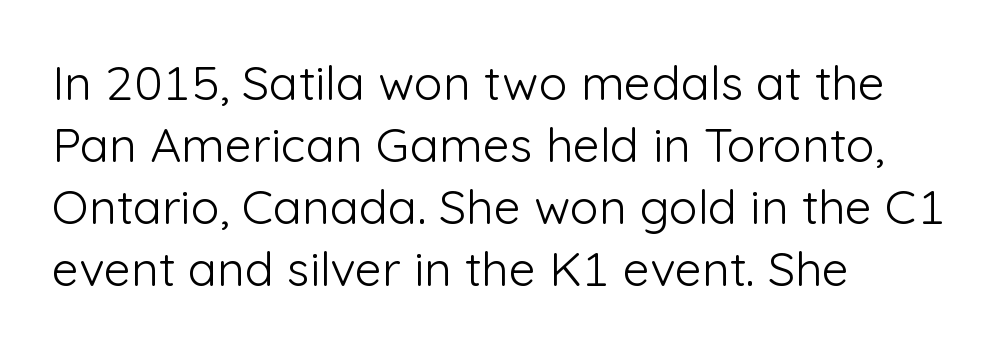
The image shows 48 px light sans-serif type, upright; set left-aligned, normal line spacing (1.29x), normal letter spacing, not underlined; low stroke contrast and a medium x-height.
